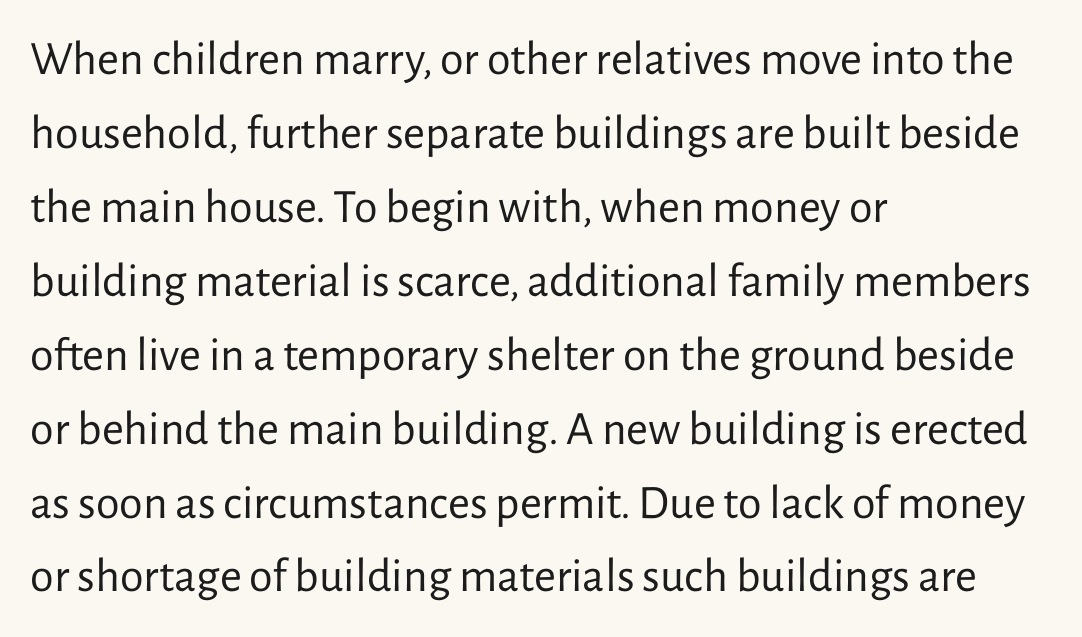
The tracking reads as untouched default to a designer's eye. Notice how descenders clear the ascenders below comfortably — that's standard leading. Upright lettering throughout. Line starts are locked; line ends wander. Serif or sans? Sans — the stroke terminals are bare. Bare-footed words on every line.
